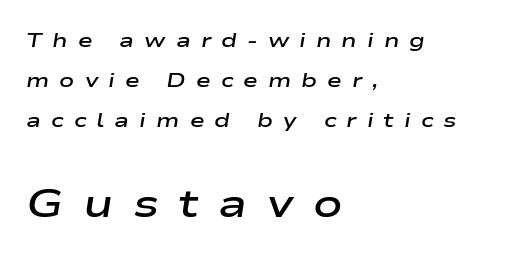
Q: Is the text bold? A: Semi-bold.
Q: Is the text italic (slanted)? A: Yes, it leans right by about 9 degrees.
Q: Is the text underlined? A: No.
Q: How is the paragraph aligned? A: Left-aligned.
Q: Is the spacing between letters normal or unusually wide? A: Unusually wide.
Q: Is the spacing between lines tight, normal or loose? A: Loose.
Q: Which block of text is set in a larger size, the first (top) or the second (bottom)? A: The second (bottom) one.
Q: Width (condensed, normal, or wide)? A: Wide.
Q: Stroke contrast? A: Low.
Q: x-height? A: Medium.
Q: Monospaced? A: No.
